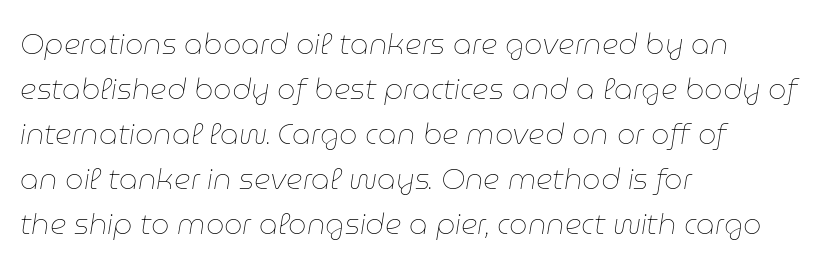
{"italic": "yes", "lean": "right", "slant_degrees": 9, "bold": "no", "weight": "thin", "width": "normal", "stroke_contrast": "low", "x_height": "medium", "monospaced": "no", "underline": "no", "align": "left", "line_spacing": "normal", "line_spacing_ratio": 1.55, "letter_spacing": "normal", "letter_spacing_em": 0.0, "glyph_px": 29}
